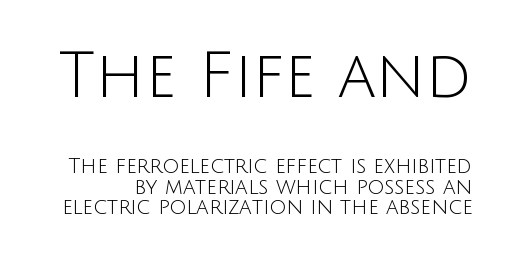
Q: Is the text bold? A: No.
Q: Is the text italic (slanted)? A: No, it is upright.
Q: Is the typeface a serif or a sans-serif typeface? A: Sans-serif.
Q: Is the text underlined? A: No.
Q: Is the spacing between letters normal or unusually wide? A: Normal.
Q: Is the spacing between lines tight, normal or loose? A: Tight.
Q: Which block of text is set in a larger size, the first (top) or the second (bottom)? A: The first (top) one.
Q: Width (condensed, normal, or wide)? A: Normal.
Q: Stroke contrast? A: Low.
Q: x-height? A: Large.
Q: Monospaced? A: No.
